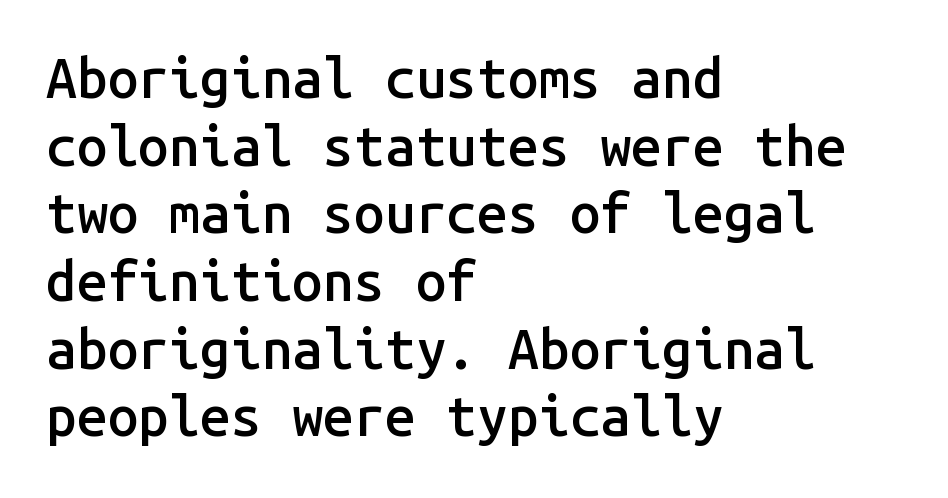
Q: Is the text bold? A: Semi-bold.
Q: Is the text italic (slanted)? A: No, it is upright.
Q: Is the typeface a serif or a sans-serif typeface? A: Sans-serif.
Q: Is the text underlined? A: No.
Q: How is the paragraph aligned? A: Left-aligned.
Q: Is the spacing between letters normal or unusually wide? A: Normal.
Q: Width (condensed, normal, or wide)? A: Normal.
Q: Stroke contrast? A: Low.
Q: x-height? A: Medium.
Q: Monospaced? A: Yes.
